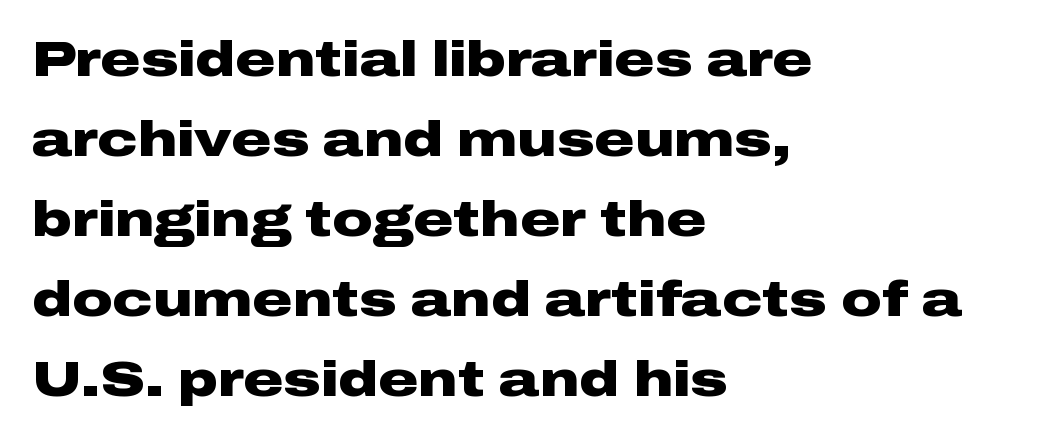
The image shows 50 px heavy, wide sans-serif type, upright; set left-aligned, normal line spacing (1.6x), normal letter spacing, not underlined; low stroke contrast and a medium x-height.
